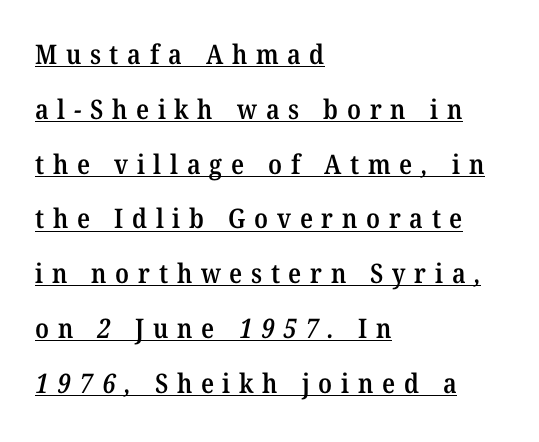
The image shows 27 px text type; set left-aligned, loose line spacing (2.03x), unusually wide letter spacing (+0.32 em), underlined.
